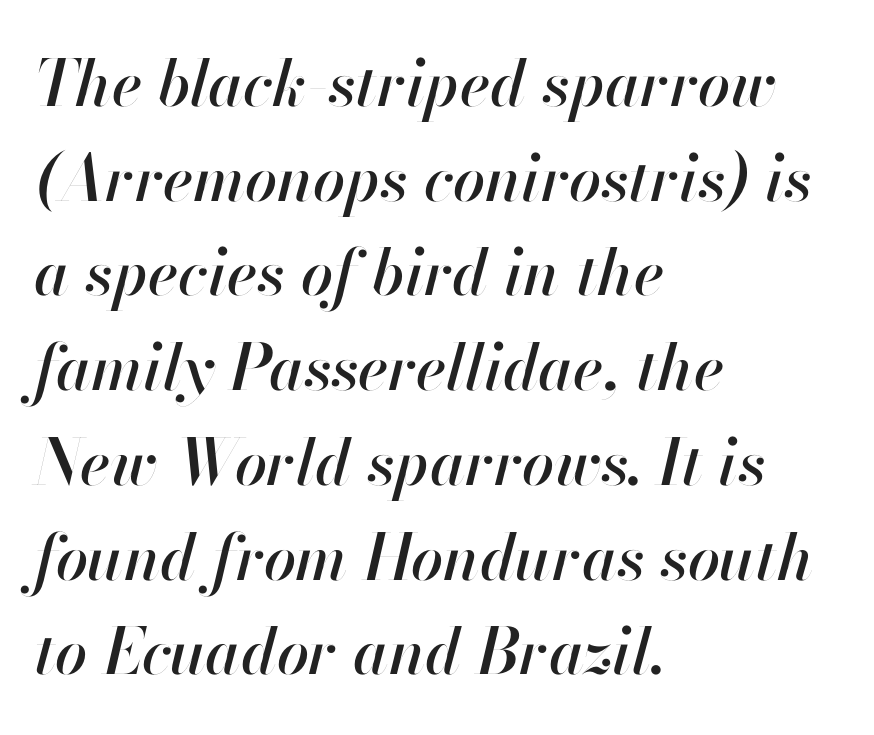
{"italic": "yes", "lean": "right", "slant_degrees": 13, "width": "normal", "stroke_contrast": "high", "x_height": "small", "monospaced": "no", "underline": "no", "align": "left", "line_spacing": "normal", "line_spacing_ratio": 1.48, "letter_spacing": "normal", "letter_spacing_em": 0.0, "glyph_px": 64}
